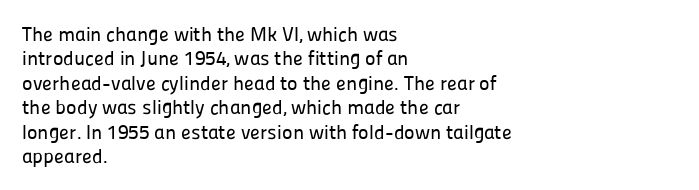
Look at the tracking — it's just the regular setting, nothing added. Horizontal alignment here is leftward, the default for most running prose. Clear beneath every line of the passage. Unlike italic type, these characters show no tilt at all.
